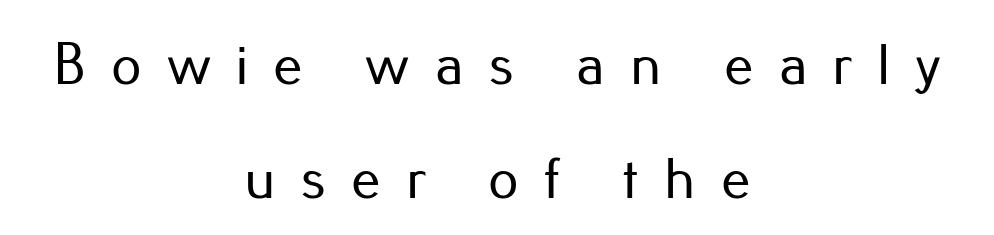
Q: Is the text italic (slanted)? A: No, it is upright.
Q: Is the typeface a serif or a sans-serif typeface? A: Sans-serif.
Q: Is the text underlined? A: No.
Q: How is the paragraph aligned? A: Centered.
Q: Is the spacing between letters normal or unusually wide? A: Unusually wide.
Q: Is the spacing between lines tight, normal or loose? A: Loose.
Q: Width (condensed, normal, or wide)? A: Normal.
Q: Stroke contrast? A: Low.
Q: x-height? A: Small.
Q: Monospaced? A: No.
